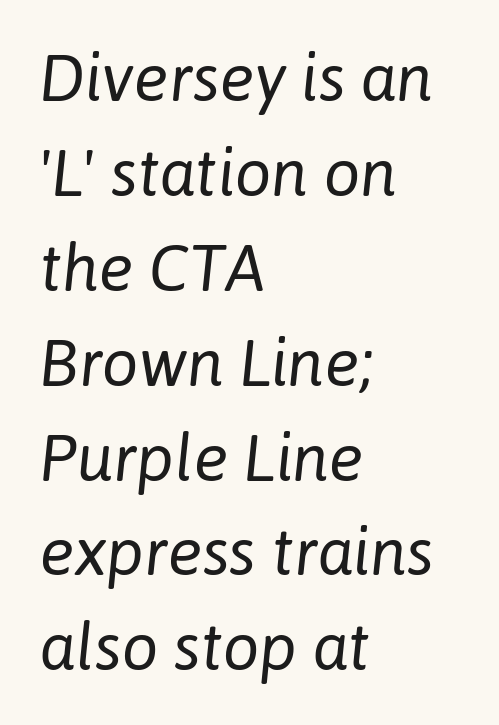
Q: Is the text bold? A: No.
Q: Is the text italic (slanted)? A: Yes, it leans right by about 6 degrees.
Q: Is the text underlined? A: No.
Q: How is the paragraph aligned? A: Left-aligned.
Q: Is the spacing between letters normal or unusually wide? A: Normal.
Q: Is the spacing between lines tight, normal or loose? A: Normal.
Q: Width (condensed, normal, or wide)? A: Normal.
Q: Stroke contrast? A: Low.
Q: x-height? A: Medium.
Q: Monospaced? A: No.
